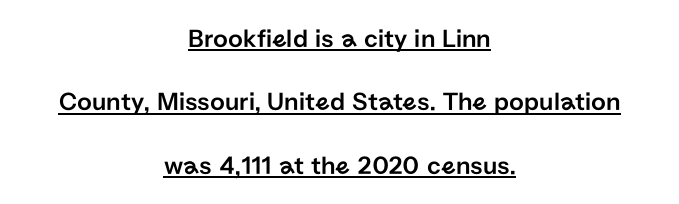
{"italic": "no", "underline": "yes", "align": "center", "line_spacing": "loose", "line_spacing_ratio": 2.44, "letter_spacing": "normal", "letter_spacing_em": 0.0, "glyph_px": 26}
